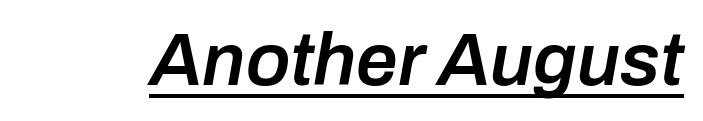
A typesetter would call this proportional, since set widths differ per character. Descenders here cross a horizontal rule under the line. Slant detected: the letters are inclined. The face used here is rendered with its standard letterfit.
